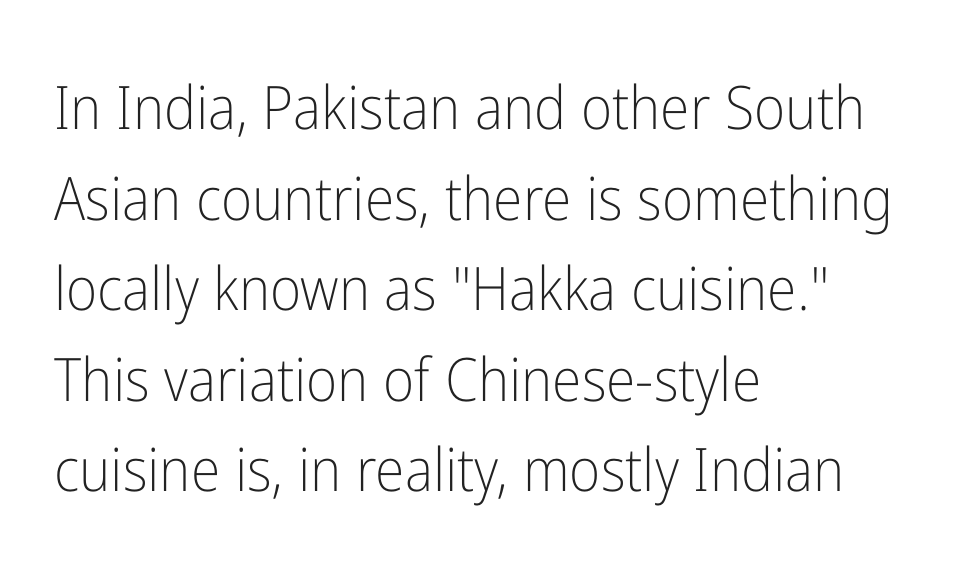
{"serif": "no", "italic": "no", "bold": "no", "weight": "light", "width": "condensed", "stroke_contrast": "low", "x_height": "medium", "monospaced": "no", "underline": "no", "align": "left", "line_spacing": "normal", "line_spacing_ratio": 1.51, "letter_spacing": "normal", "letter_spacing_em": 0.0, "glyph_px": 60}
